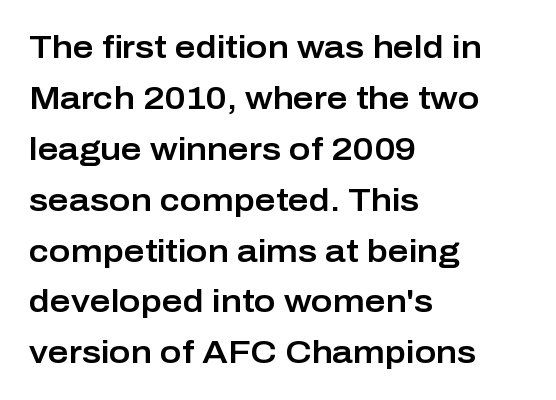
The image shows 32 px sans-serif type, upright; set left-aligned, normal line spacing (1.59x), normal letter spacing, not underlined; low stroke contrast and a medium x-height.
